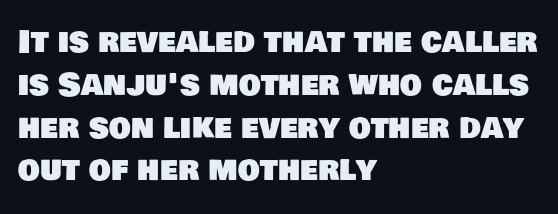
Leading: standard. This sample uses a sans-serif face. Honestly, the letter spacing is just normal — you wouldn't notice it. Underlining? Definitely not there. Looks like regular typesetting: each glyph gets only the width it needs. Horizontal alignment here is leftward, the default for most running prose.
